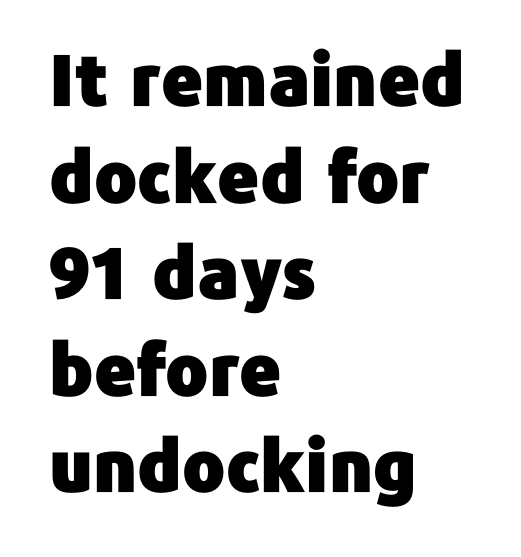
Caption: multi-line text, flush left, ragged right. To sum up the face: it is a sans, with no serifs. Does the leading feel generous? No, just average. It's the straight-up-and-down kind of type. The glyphs are unaccompanied by any horizontal stroke below them. The rendering uses natural spacing where letterforms have individual widths.
